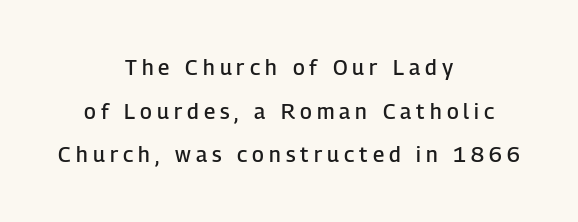
Q: Is the text bold? A: Semi-bold.
Q: Is the text italic (slanted)? A: No, it is upright.
Q: Is the text underlined? A: No.
Q: How is the paragraph aligned? A: Centered.
Q: Is the spacing between letters normal or unusually wide? A: Unusually wide.
Q: Is the spacing between lines tight, normal or loose? A: Loose.
